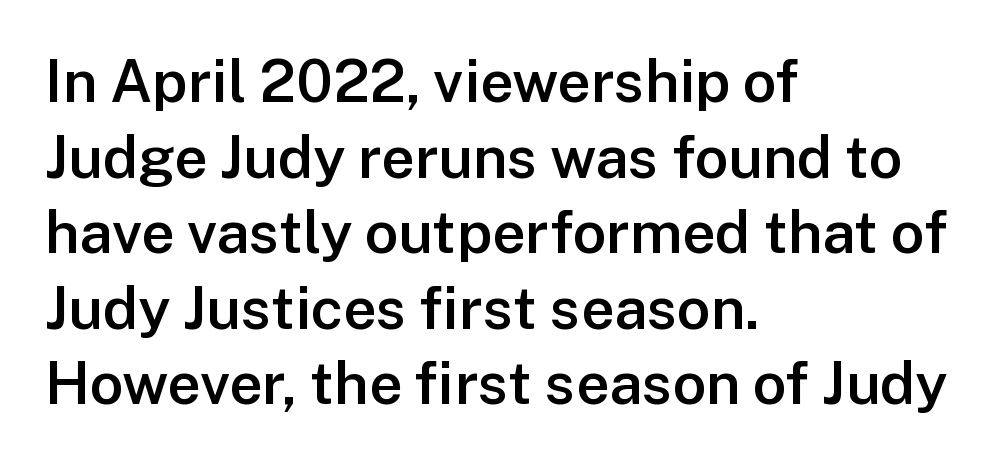
The image shows 59 px semibold sans-serif type, upright; set left-aligned, normal line spacing (1.28x), normal letter spacing, not underlined; low stroke contrast and a medium x-height.
